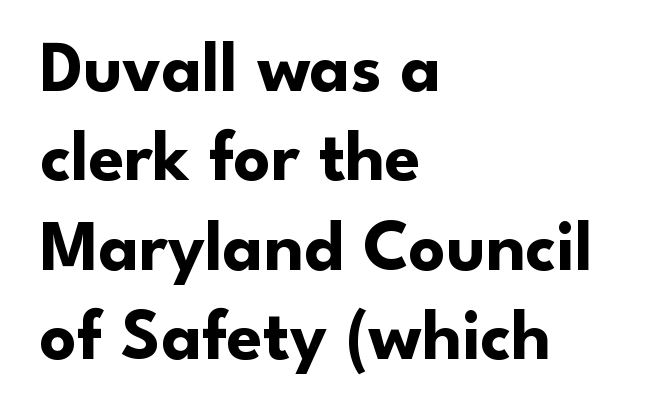
Q: Is the text bold? A: Yes.
Q: Is the text italic (slanted)? A: No, it is upright.
Q: Is the typeface a serif or a sans-serif typeface? A: Sans-serif.
Q: Is the text underlined? A: No.
Q: How is the paragraph aligned? A: Left-aligned.
Q: Is the spacing between letters normal or unusually wide? A: Normal.
Q: Width (condensed, normal, or wide)? A: Normal.
Q: Stroke contrast? A: Low.
Q: x-height? A: Small.
Q: Monospaced? A: No.
